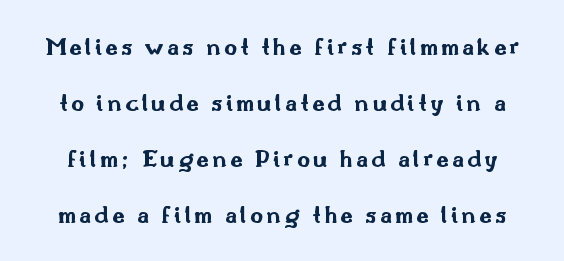
{"italic": "no", "bold": "yes", "underline": "no", "line_spacing": "loose", "line_spacing_ratio": 2.24, "glyph_px": 25}
